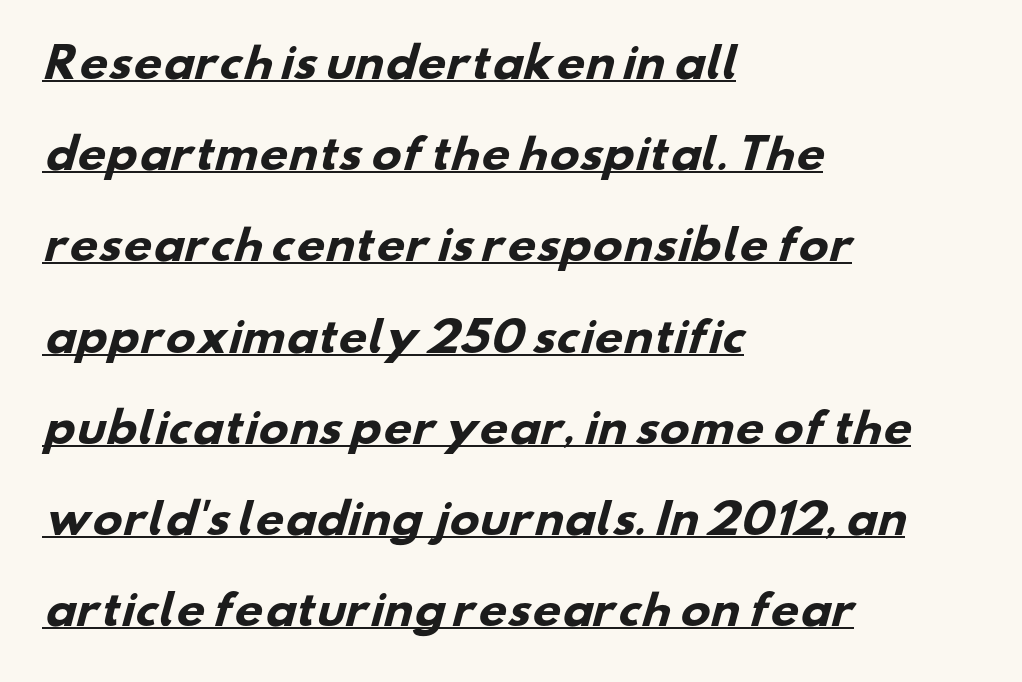
Note the varied advance widths — an 'i' is clearly narrower than an 'm'. The lettering is marked with a stroke running underneath it. Does extra space separate the letters? No, they use regular spacing. What weight is shown? A full bold with thick strokes.
